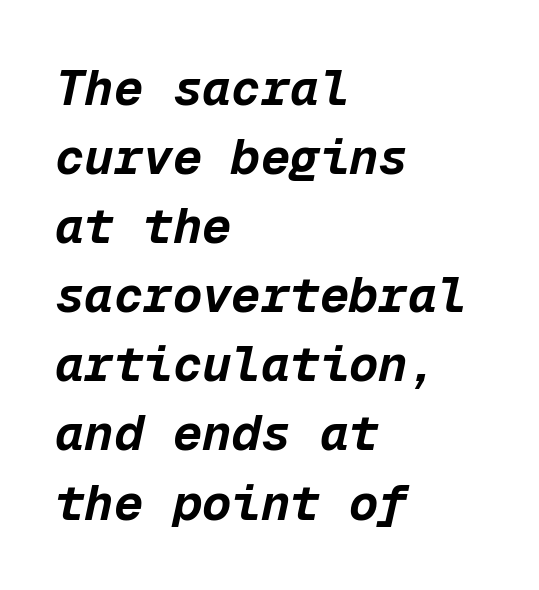
Q: Is the text bold? A: Yes.
Q: Is the text italic (slanted)? A: Yes, it leans right by about 12 degrees.
Q: Is the text underlined? A: No.
Q: How is the paragraph aligned? A: Left-aligned.
Q: Is the spacing between letters normal or unusually wide? A: Normal.
Q: Is the spacing between lines tight, normal or loose? A: Normal.
Q: Width (condensed, normal, or wide)? A: Normal.
Q: Stroke contrast? A: Low.
Q: x-height? A: Medium.
Q: Monospaced? A: Yes.
